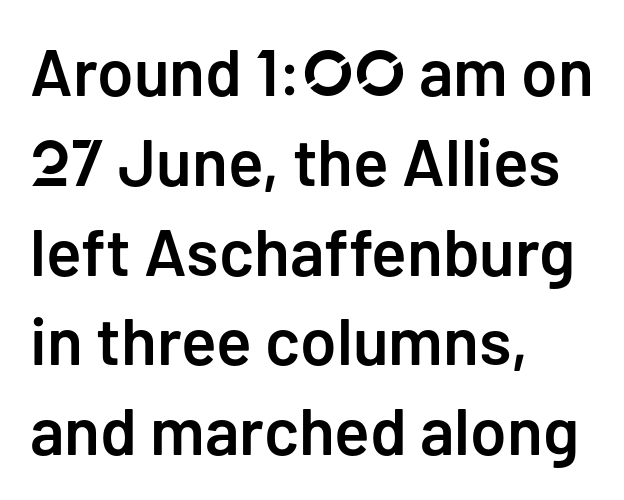
The letters advance in unequal steps, a hallmark of proportional type. The words here are not underlined. Tracking here is standard; glyphs follow each other at the usual distance. This is the in-between weight designers call semibold or demi. What's the leading like? Ordinary, nothing unusual.
